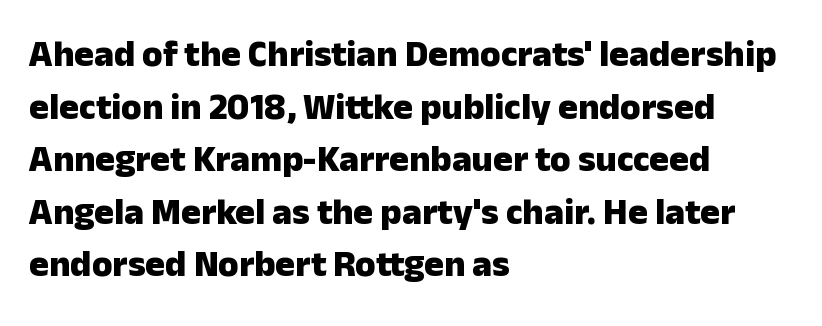
The image shows 37 px heavy sans-serif type, upright; set left-aligned, normal line spacing (1.42x), normal letter spacing, not underlined; low stroke contrast and a medium x-height.
